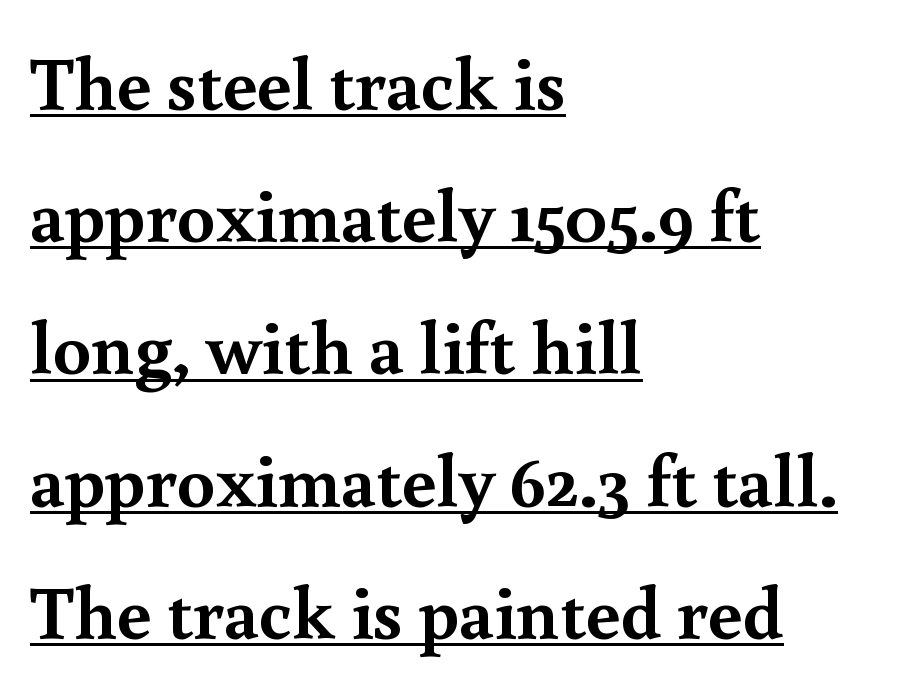
Nobody touched the tracking dial on this one. Posture: vertical. Looks like regular typesetting: each glyph gets only the width it needs. The characters display serif detailing at their extremities. These words are printed bold, with thick strokes throughout.
